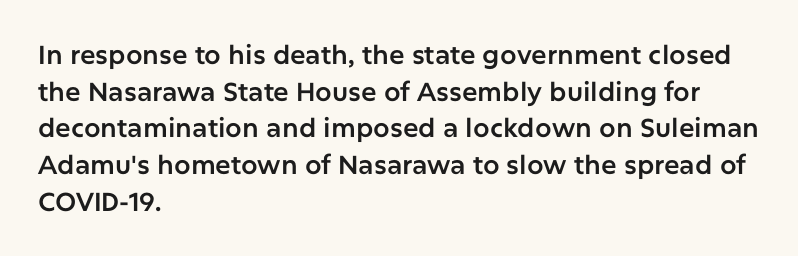
The image shows 26 px text type, upright; set left-aligned, normal line spacing (1.41x), normal letter spacing, not underlined.
